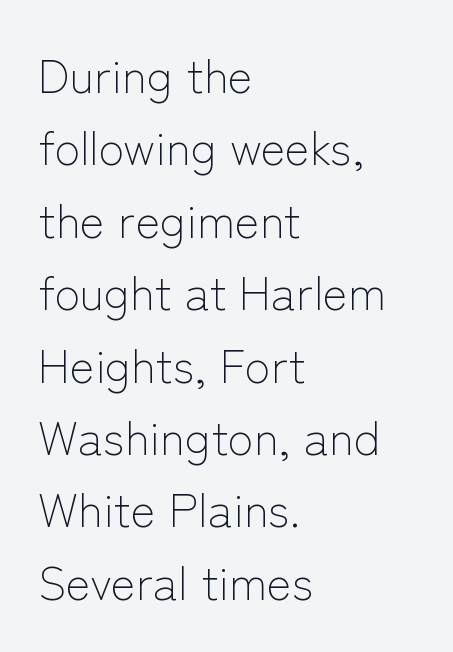
Q: Is the text bold? A: No.
Q: Is the text italic (slanted)? A: No, it is upright.
Q: Is the typeface a serif or a sans-serif typeface? A: Sans-serif.
Q: Is the text underlined? A: No.
Q: How is the paragraph aligned? A: Left-aligned.
Q: Is the spacing between letters normal or unusually wide? A: Normal.
Q: Is the spacing between lines tight, normal or loose? A: Normal.
Q: Width (condensed, normal, or wide)? A: Normal.
Q: Stroke contrast? A: Low.
Q: x-height? A: Medium.
Q: Monospaced? A: No.
